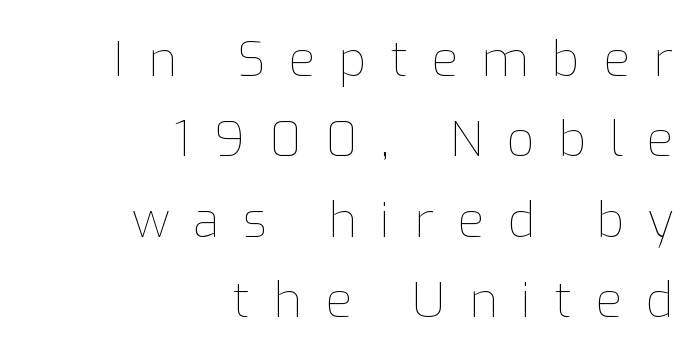
The image shows 49 px thin type, upright; set right-aligned, normal line spacing (1.64x), unusually wide letter spacing (+0.48 em), not underlined; low stroke contrast and a medium x-height.
